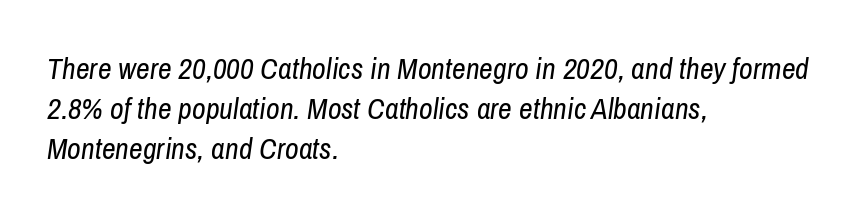
Q: Is the text bold? A: No.
Q: Is the text italic (slanted)? A: Yes, it leans right by about 8 degrees.
Q: Is the text underlined? A: No.
Q: How is the paragraph aligned? A: Left-aligned.
Q: Is the spacing between letters normal or unusually wide? A: Normal.
Q: Is the spacing between lines tight, normal or loose? A: Normal.
Q: Width (condensed, normal, or wide)? A: Condensed.
Q: Stroke contrast? A: Low.
Q: x-height? A: Medium.
Q: Monospaced? A: No.
